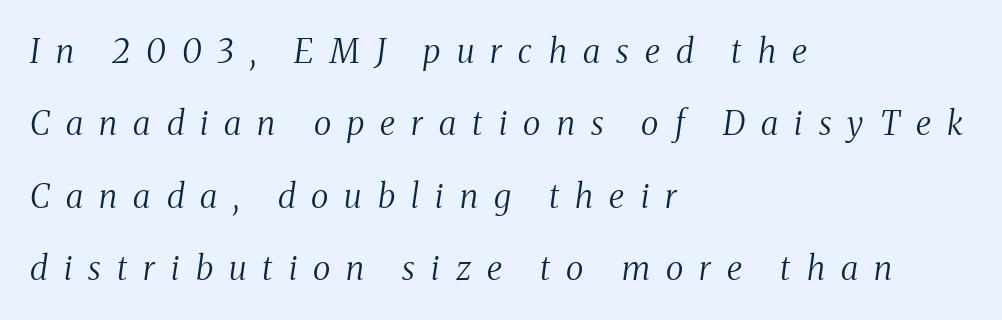
Q: Is the text bold? A: No.
Q: Is the text italic (slanted)? A: Yes, it leans right by about 8 degrees.
Q: Is the typeface a serif or a sans-serif typeface? A: Serif.
Q: Is the text underlined? A: No.
Q: How is the paragraph aligned? A: Left-aligned.
Q: Is the spacing between letters normal or unusually wide? A: Unusually wide.
Q: Is the spacing between lines tight, normal or loose? A: Loose.
Q: Width (condensed, normal, or wide)? A: Condensed.
Q: Stroke contrast? A: Medium.
Q: x-height? A: Medium.
Q: Monospaced? A: No.
